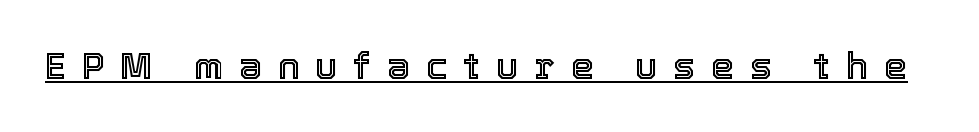
Q: Is the text italic (slanted)? A: No, it is upright.
Q: Is the text underlined? A: Yes.
Q: Is the spacing between letters normal or unusually wide? A: Unusually wide.
Q: Width (condensed, normal, or wide)? A: Normal.
Q: x-height? A: Medium.
Q: Monospaced? A: No.
